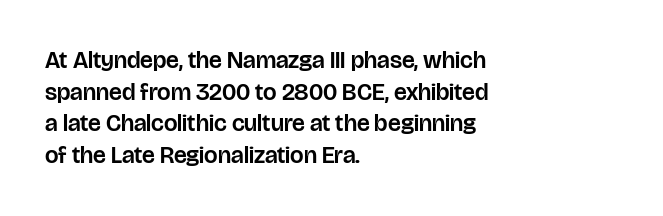
Q: Is the text italic (slanted)? A: No, it is upright.
Q: Is the text underlined? A: No.
Q: How is the paragraph aligned? A: Left-aligned.
Q: Is the spacing between letters normal or unusually wide? A: Normal.
Q: Is the spacing between lines tight, normal or loose? A: Normal.
